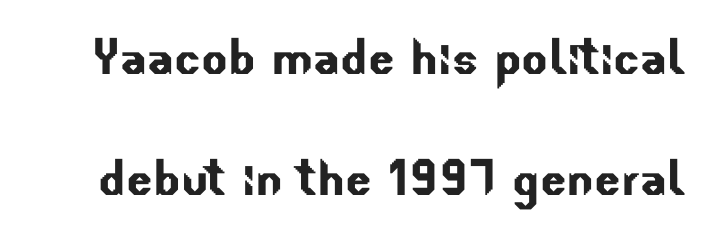
This sample trades compactness for vertical openness between lines. Character widths vary here, with narrow letters taking less room than wide ones. Type without underlining. Characters follow at the spacing the type designer built in. Stroke terminals: plain, sans-serif.
